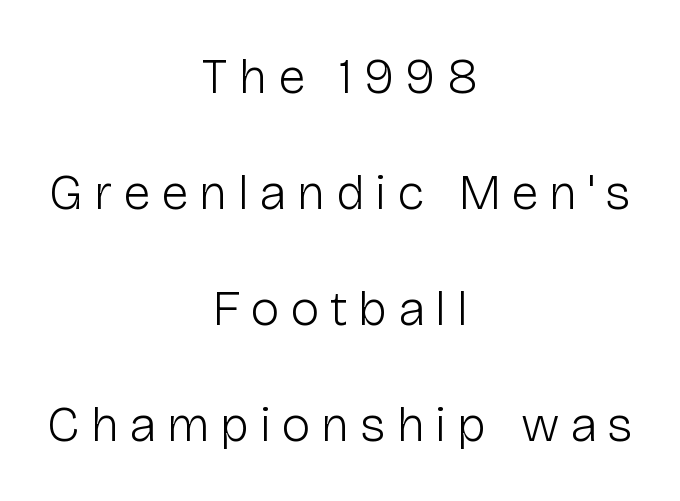
The image shows 50 px light sans-serif type, upright; set centered, loose line spacing (2.32x), unusually wide letter spacing (+0.21 em), not underlined; low stroke contrast and a medium x-height.
